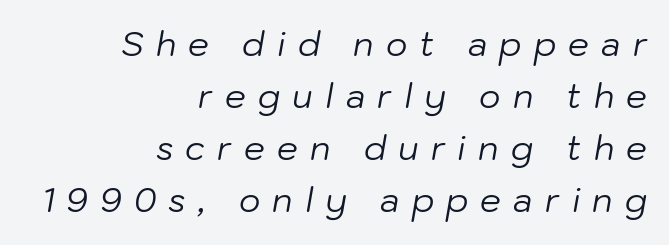
The image shows 33 px regular-weight type, italic (leaning right); set right-aligned, normal line spacing (1.58x), unusually wide letter spacing (+0.37 em), not underlined; low stroke contrast and a medium x-height.
